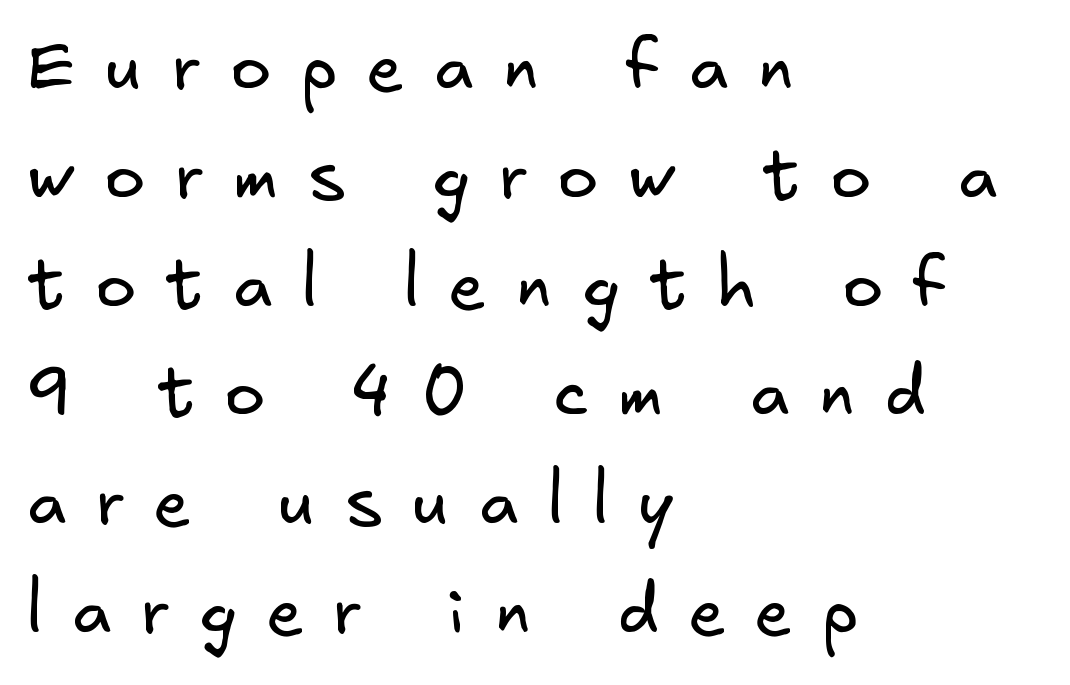
{"serif": "no", "bold": "no", "weight": "regular", "width": "normal", "stroke_contrast": "low", "x_height": "small", "underline": "no", "align": "left", "line_spacing": "normal", "line_spacing_ratio": 1.6, "letter_spacing": "wide", "letter_spacing_em": 0.44, "glyph_px": 68}
